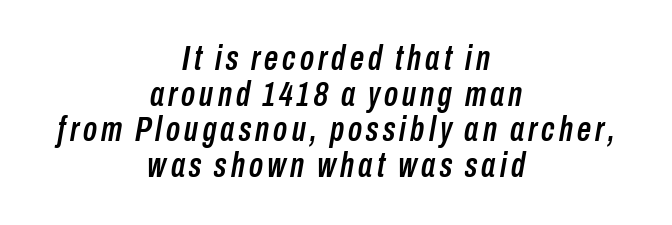
{"italic": "yes", "lean": "right", "slant_degrees": 10, "width": "condensed", "stroke_contrast": "low", "x_height": "medium", "monospaced": "no", "underline": "no", "align": "center", "line_spacing": "tight", "line_spacing_ratio": 1.02, "glyph_px": 35}
